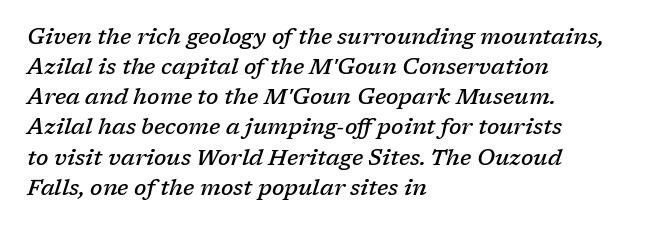
Q: Is the text bold? A: Semi-bold.
Q: Is the text italic (slanted)? A: Yes, it leans right by about 17 degrees.
Q: Is the text underlined? A: No.
Q: How is the paragraph aligned? A: Left-aligned.
Q: Is the spacing between letters normal or unusually wide? A: Normal.
Q: Is the spacing between lines tight, normal or loose? A: Normal.
